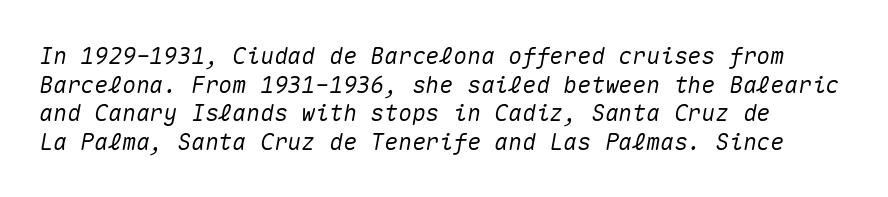
Q: Is the text italic (slanted)? A: Yes, it leans right by about 10 degrees.
Q: Is the text underlined? A: No.
Q: Is the spacing between letters normal or unusually wide? A: Normal.
